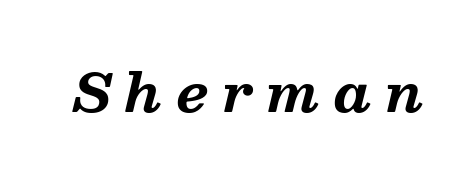
The type family on display is of the serif kind. Slanted lettering throughout. The letters advance in unequal steps, a hallmark of proportional type. Letters rest on an invisible, unmarked baseline. Does the weight exceed regular? Yes, all the way to bold.
